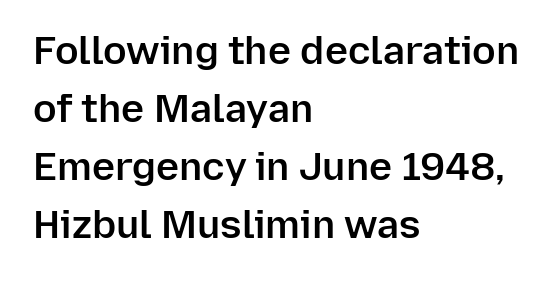
{"serif": "no", "italic": "no", "bold": "semi", "weight": "semibold", "width": "normal", "stroke_contrast": "low", "x_height": "medium", "monospaced": "no", "underline": "no", "align": "left", "line_spacing": "normal", "line_spacing_ratio": 1.49, "letter_spacing": "normal", "letter_spacing_em": 0.0, "glyph_px": 39}
